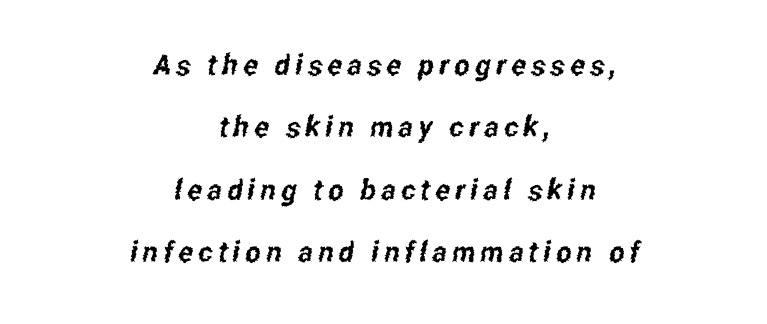
The image shows 29 px condensed sans-serif type; set centered, loose line spacing (2.15x), not underlined; low stroke contrast and a medium x-height.
